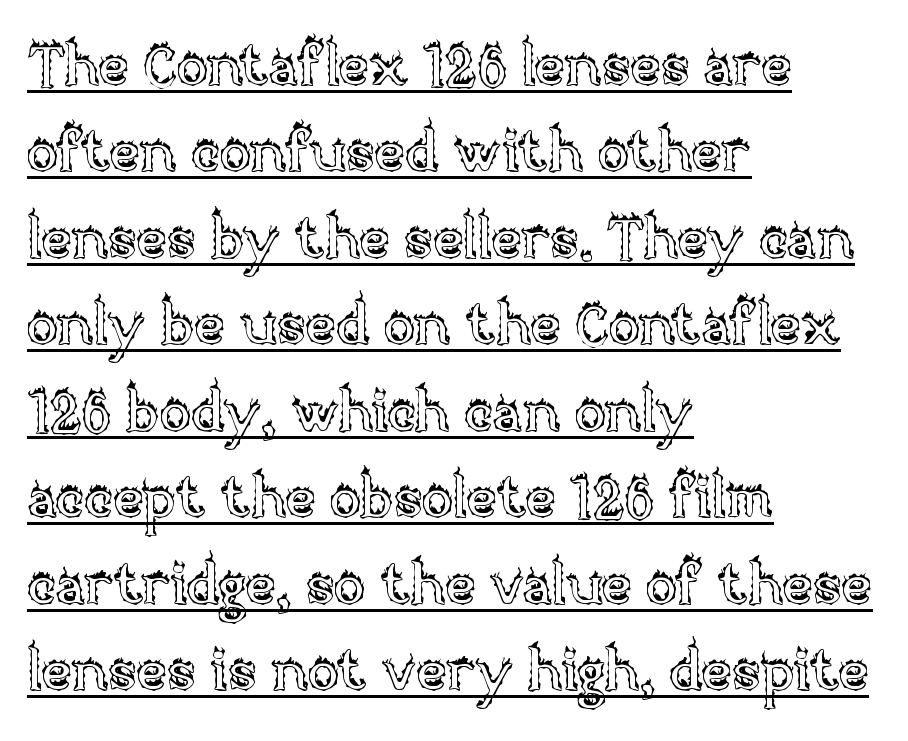
The compositor pushed each line to the left boundary. The lettering is marked with a stroke running underneath it. These lines keep a tight, regular rhythm from letter to letter. Notice how the stems are strictly vertical — no italics here.
